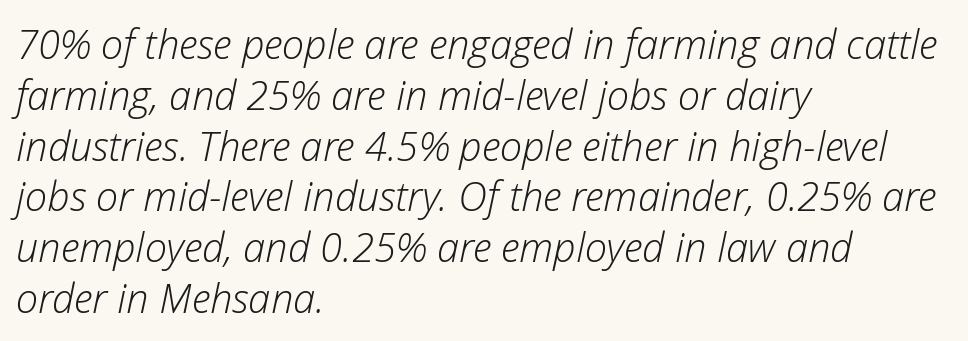
Q: Is the text bold? A: No.
Q: Is the text italic (slanted)? A: Yes, it leans right by about 12 degrees.
Q: Is the text underlined? A: No.
Q: How is the paragraph aligned? A: Left-aligned.
Q: Is the spacing between letters normal or unusually wide? A: Normal.
Q: Is the spacing between lines tight, normal or loose? A: Normal.
Q: Width (condensed, normal, or wide)? A: Normal.
Q: Stroke contrast? A: Low.
Q: x-height? A: Medium.
Q: Monospaced? A: No.
